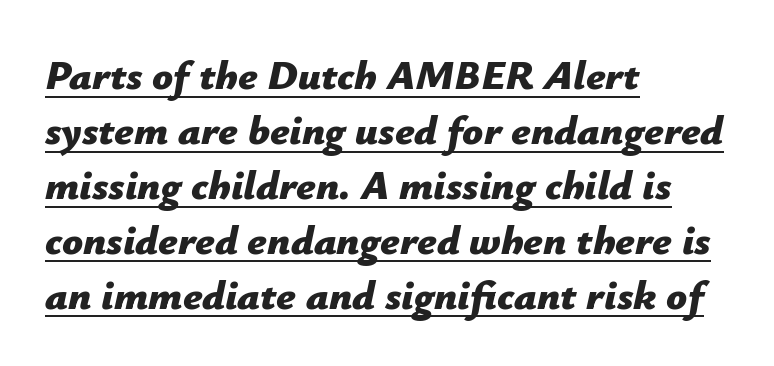
The image shows 41 px bold type, italic (leaning right); set left-aligned, normal line spacing (1.34x), normal letter spacing, underlined; low stroke contrast and a medium x-height.
